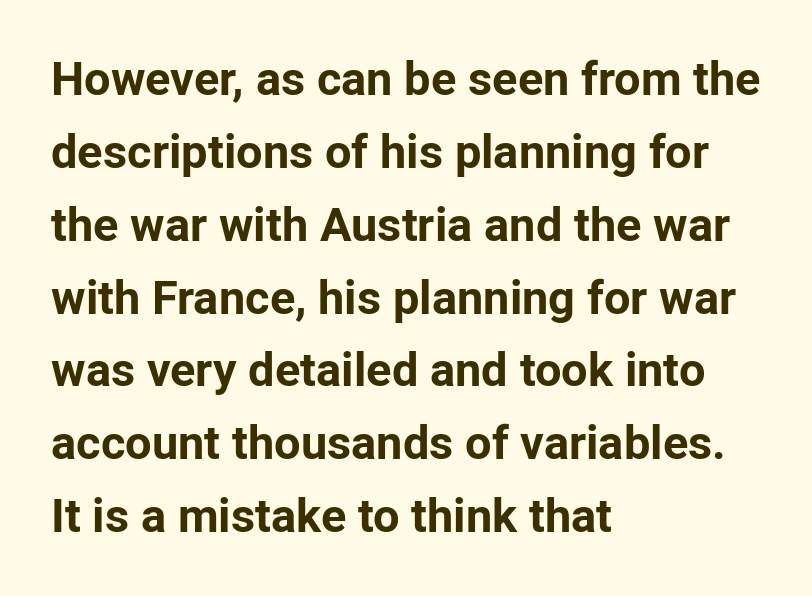
{"serif": "no", "italic": "no", "bold": "yes", "weight": "bold", "width": "normal", "stroke_contrast": "low", "x_height": "medium", "monospaced": "no", "underline": "no", "align": "left", "line_spacing": "normal", "line_spacing_ratio": 1.55, "letter_spacing": "normal", "letter_spacing_em": 0.0, "glyph_px": 47}
